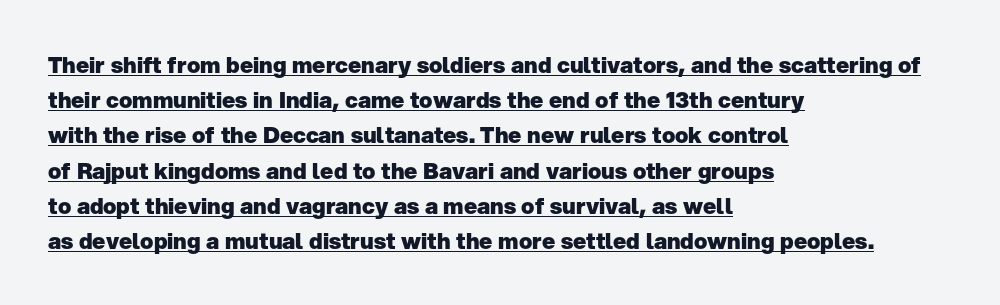
The image shows 22 px bold type, upright; set left-aligned, normal line spacing (1.6x), normal letter spacing, underlined.
